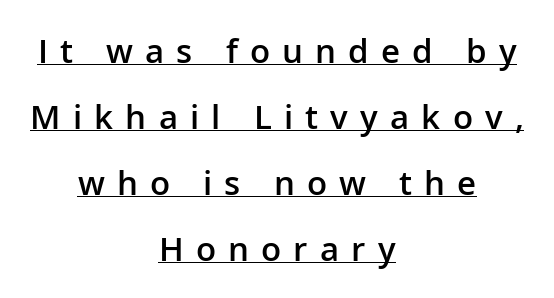
A typesetter would call this proportional, since set widths differ per character. This is underlined copy, the kind a proofreader might mark for attention. Students, observe: this is what heavily led, spacious text looks like. Stems and bowls a touch heavier than normal — semibold. The letters stand straight up with perfectly vertical stems. These lines are centered, leaving both edges ragged.
